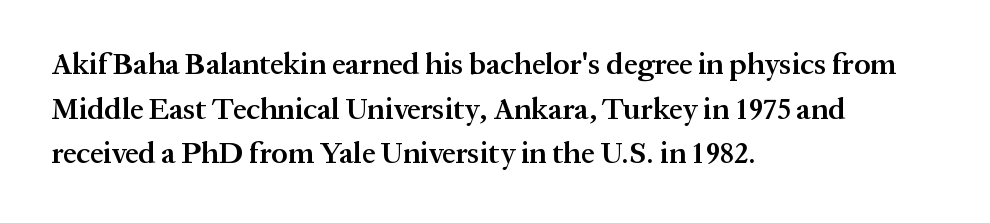
Q: Is the text bold? A: Semi-bold.
Q: Is the text italic (slanted)? A: No, it is upright.
Q: Is the typeface a serif or a sans-serif typeface? A: Serif.
Q: Is the text underlined? A: No.
Q: How is the paragraph aligned? A: Left-aligned.
Q: Is the spacing between letters normal or unusually wide? A: Normal.
Q: Is the spacing between lines tight, normal or loose? A: Normal.
Q: Width (condensed, normal, or wide)? A: Normal.
Q: Stroke contrast? A: Medium.
Q: x-height? A: Medium.
Q: Monospaced? A: No.
